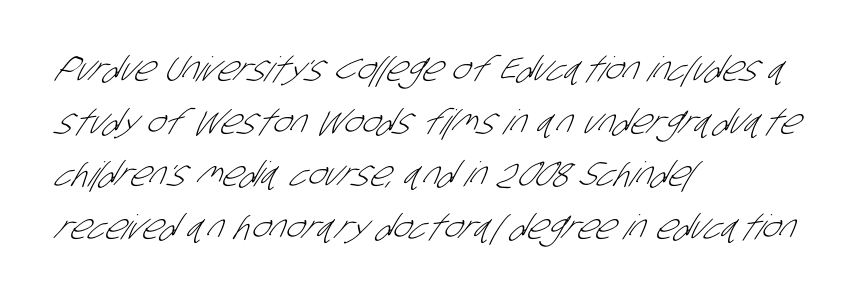
{"serif": "no", "bold": "no", "weight": "light", "width": "condensed", "stroke_contrast": "low", "x_height": "large", "monospaced": "no", "underline": "no", "align": "left", "line_spacing": "normal", "line_spacing_ratio": 1.55, "letter_spacing": "normal", "letter_spacing_em": 0.0, "glyph_px": 34}
